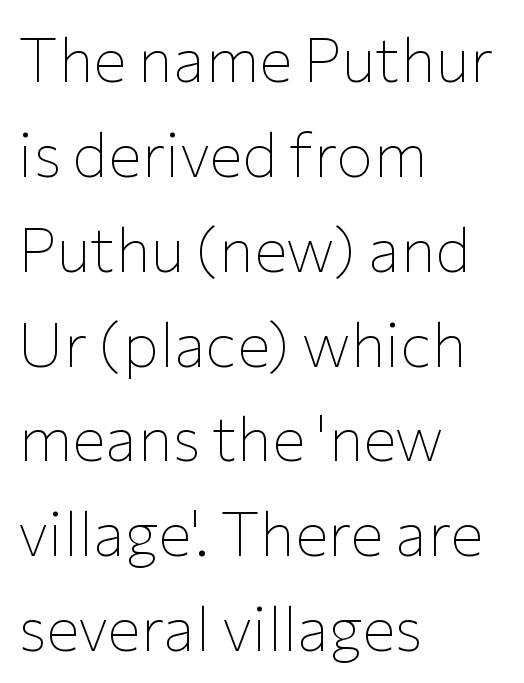
Q: Is the text bold? A: No.
Q: Is the text italic (slanted)? A: No, it is upright.
Q: Is the typeface a serif or a sans-serif typeface? A: Sans-serif.
Q: Is the text underlined? A: No.
Q: How is the paragraph aligned? A: Left-aligned.
Q: Is the spacing between letters normal or unusually wide? A: Normal.
Q: Is the spacing between lines tight, normal or loose? A: Normal.
Q: Width (condensed, normal, or wide)? A: Normal.
Q: Stroke contrast? A: Low.
Q: x-height? A: Medium.
Q: Monospaced? A: No.
